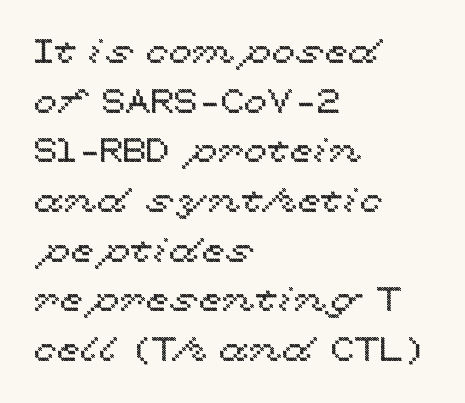
Q: Is the text italic (slanted)? A: Yes.
Q: Is the text underlined? A: No.
Q: How is the paragraph aligned? A: Left-aligned.
Q: Is the spacing between letters normal or unusually wide? A: Normal.
Q: Is the spacing between lines tight, normal or loose? A: Normal.
Q: Width (condensed, normal, or wide)? A: Wide.
Q: x-height? A: Medium.
Q: Monospaced? A: No.
